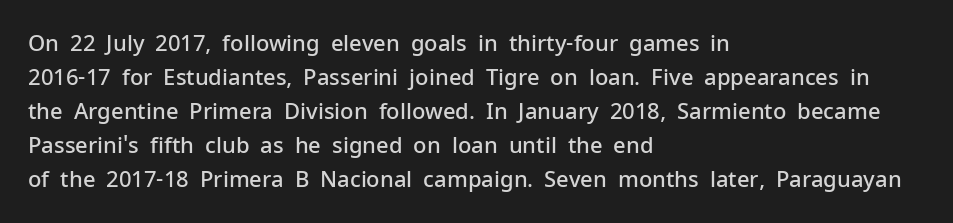
{"italic": "no", "bold": "semi", "underline": "no", "align": "left", "line_spacing": "normal", "line_spacing_ratio": 1.55, "letter_spacing": "normal", "letter_spacing_em": 0.0, "glyph_px": 22}
